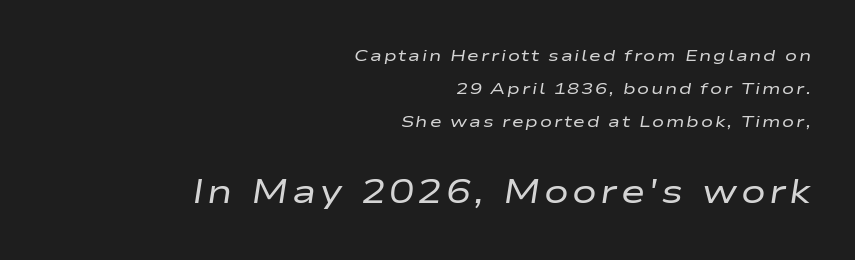
Q: Is the text bold? A: No.
Q: Is the text italic (slanted)? A: Yes, it leans right by about 9 degrees.
Q: Is the text underlined? A: No.
Q: How is the paragraph aligned? A: Right-aligned.
Q: Is the spacing between lines tight, normal or loose? A: Loose.
Q: Which block of text is set in a larger size, the first (top) or the second (bottom)? A: The second (bottom) one.
Q: Width (condensed, normal, or wide)? A: Wide.
Q: Stroke contrast? A: Low.
Q: x-height? A: Medium.
Q: Monospaced? A: No.
